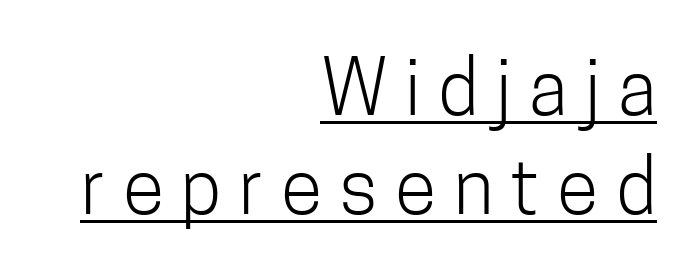
Q: Is the text bold? A: No.
Q: Is the text italic (slanted)? A: No, it is upright.
Q: Is the typeface a serif or a sans-serif typeface? A: Sans-serif.
Q: Is the text underlined? A: Yes.
Q: How is the paragraph aligned? A: Right-aligned.
Q: Is the spacing between letters normal or unusually wide? A: Unusually wide.
Q: Is the spacing between lines tight, normal or loose? A: Normal.
Q: Width (condensed, normal, or wide)? A: Condensed.
Q: Stroke contrast? A: Low.
Q: x-height? A: Medium.
Q: Monospaced? A: No.
